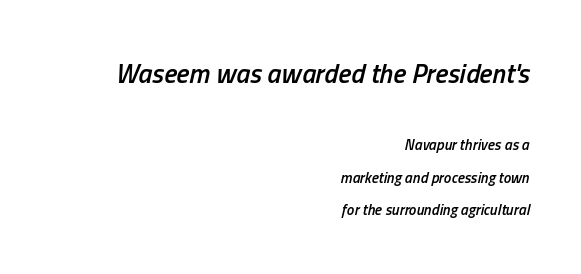
The image shows 27 px text type, italic (leaning right); set right-aligned, loose line spacing (2.19x), normal letter spacing, not underlined; the first (top) block is 1.8x larger.
